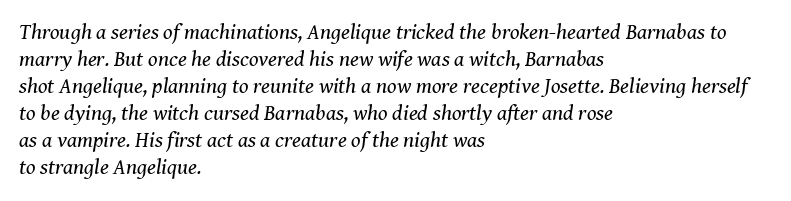
This rendering uses left alignment, leaving the right contour irregular. Caption: standard tracking, unaltered. This is oblique type, the kind used for emphasis or titles. Letters rest on an invisible, unmarked baseline. No heavy texture on the line: the type isn't bold.
